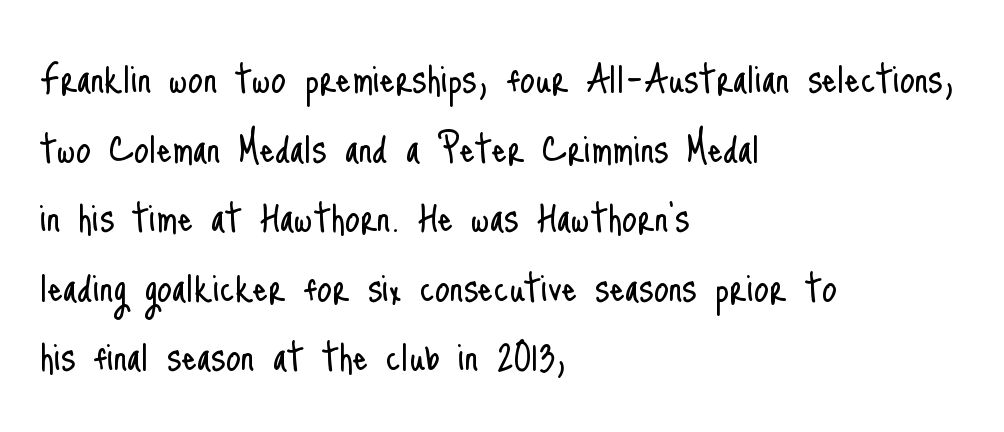
Q: Is the text bold? A: No.
Q: Is the text italic (slanted)? A: No, it is upright.
Q: Is the typeface a serif or a sans-serif typeface? A: Sans-serif.
Q: Is the text underlined? A: No.
Q: How is the paragraph aligned? A: Left-aligned.
Q: Is the spacing between letters normal or unusually wide? A: Normal.
Q: Is the spacing between lines tight, normal or loose? A: Normal.
Q: Width (condensed, normal, or wide)? A: Condensed.
Q: Stroke contrast? A: Low.
Q: x-height? A: Small.
Q: Monospaced? A: No.
